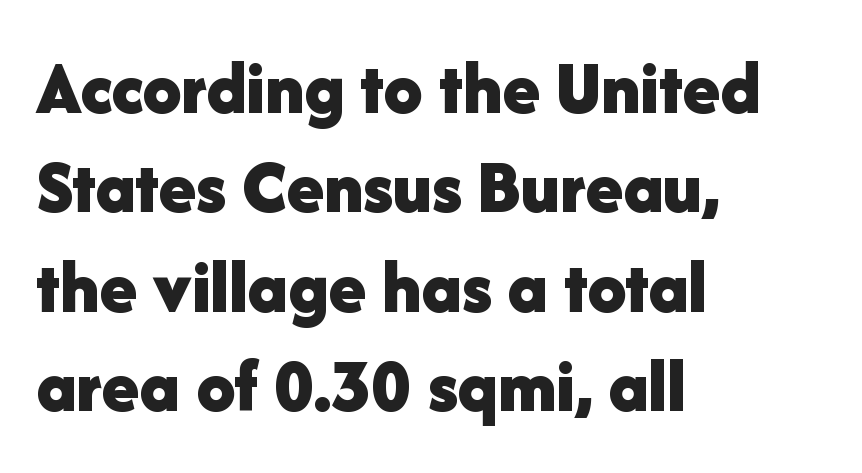
The image shows 77 px bold sans-serif type, upright; set left-aligned, normal line spacing (1.29x), normal letter spacing, not underlined; low stroke contrast and a medium x-height.
